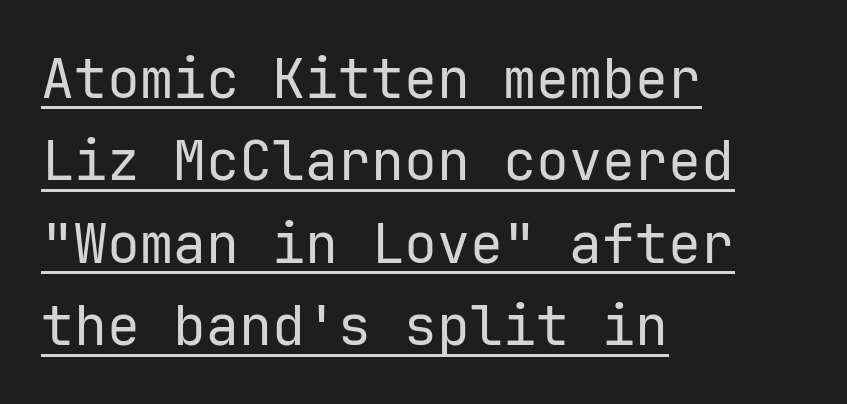
Q: Is the text bold? A: No.
Q: Is the text italic (slanted)? A: No, it is upright.
Q: Is the typeface a serif or a sans-serif typeface? A: Sans-serif.
Q: Is the text underlined? A: Yes.
Q: How is the paragraph aligned? A: Left-aligned.
Q: Is the spacing between letters normal or unusually wide? A: Normal.
Q: Is the spacing between lines tight, normal or loose? A: Normal.
Q: Width (condensed, normal, or wide)? A: Normal.
Q: Stroke contrast? A: Low.
Q: x-height? A: Medium.
